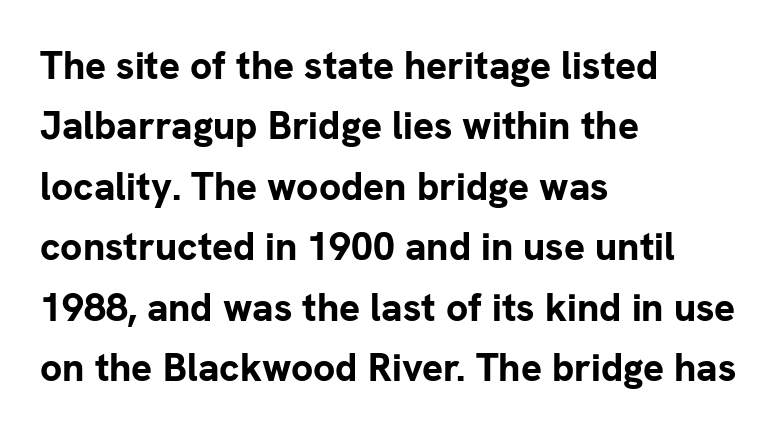
Weight check: bold — yes, fully. The passage shown is not underscored anywhere. Leading: standard. The typesetter chose a ragged-right arrangement here.
